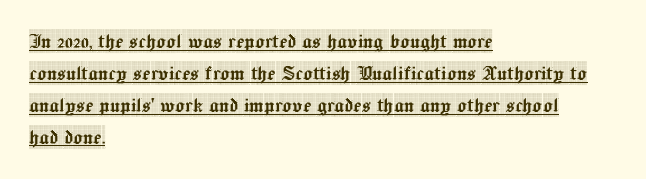
The image shows 24 px text type, upright; set left-aligned, normal line spacing (1.33x), normal letter spacing, underlined.
